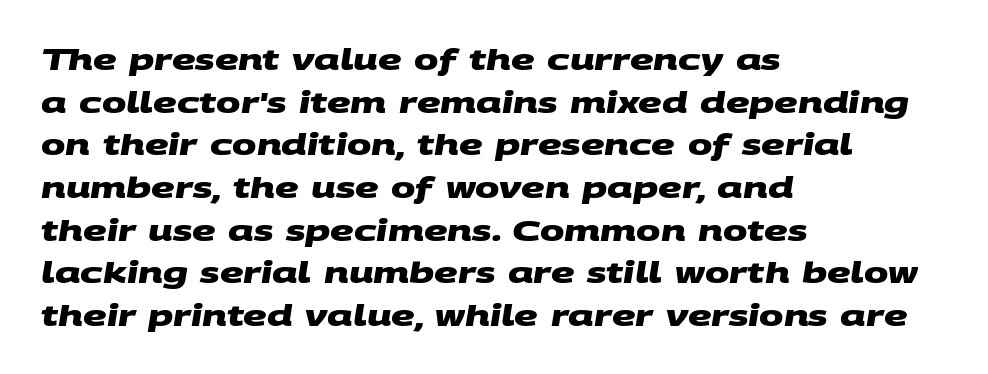
Quick note: underline off. The face used here is proportionally spaced, like ordinary book or web type. Compared with typical paragraphs, the rows here are spaced about the same. Here the glyphs are tracked normally, forming tight word shapes.
